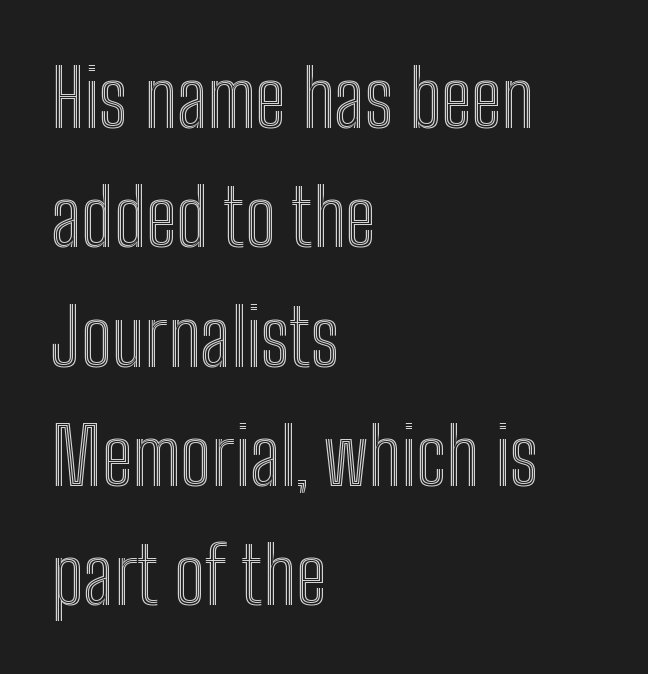
{"italic": "no", "width": "condensed", "x_height": "medium", "monospaced": "no", "underline": "no", "align": "left", "line_spacing": "normal", "line_spacing_ratio": 1.53, "letter_spacing": "normal", "letter_spacing_em": 0.0, "glyph_px": 78}
